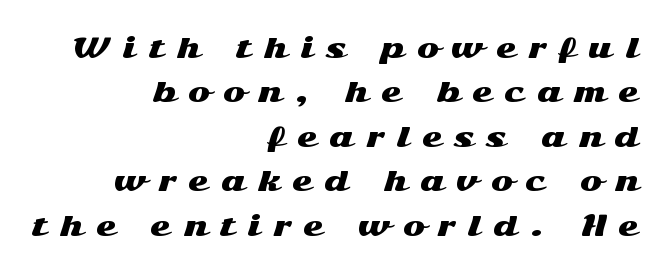
Honestly, the letter spacing is so wide it's the main thing you notice. A flush-right, rag-left setting is used for this passage. This rendering features lettering with no underline.
